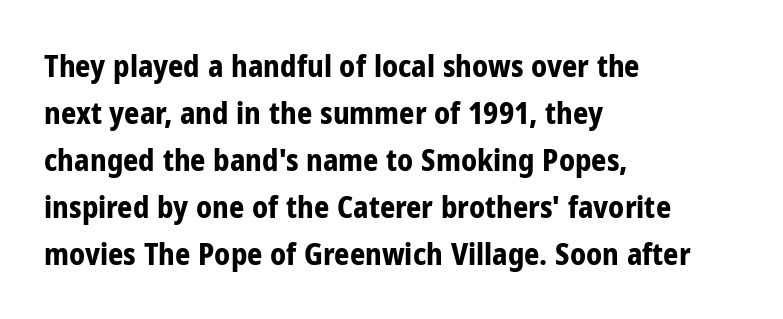
{"serif": "no", "italic": "no", "bold": "yes", "weight": "bold", "width": "condensed", "stroke_contrast": "low", "x_height": "medium", "monospaced": "no", "underline": "no", "align": "left", "line_spacing": "normal", "line_spacing_ratio": 1.57, "letter_spacing": "normal", "letter_spacing_em": 0.0, "glyph_px": 30}
